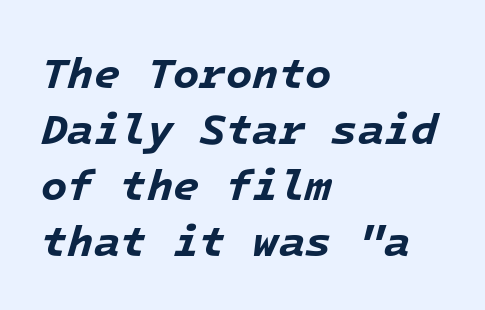
{"italic": "yes", "lean": "right", "slant_degrees": 16, "bold": "yes", "weight": "bold", "width": "normal", "stroke_contrast": "low", "x_height": "medium", "monospaced": "yes", "underline": "no", "align": "left", "line_spacing": "normal", "line_spacing_ratio": 1.3, "letter_spacing": "normal", "letter_spacing_em": 0.0, "glyph_px": 43}
